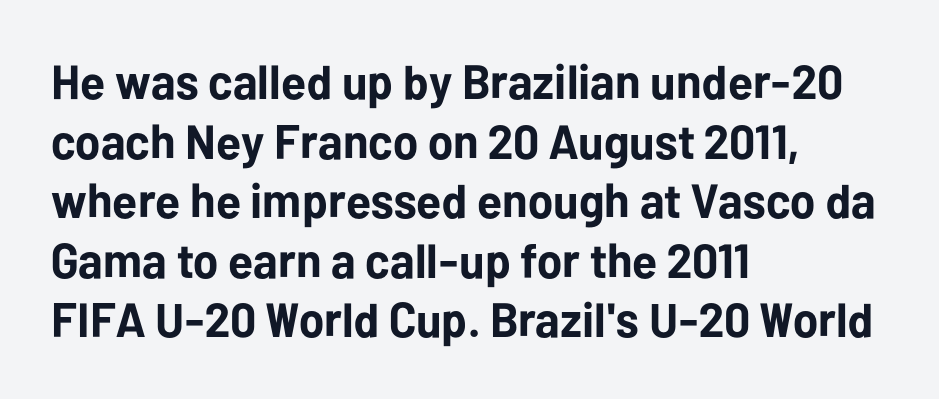
{"serif": "no", "italic": "no", "bold": "yes", "weight": "bold", "width": "normal", "stroke_contrast": "low", "x_height": "medium", "monospaced": "no", "underline": "no", "align": "left", "line_spacing_ratio": 1.24, "letter_spacing": "normal", "letter_spacing_em": 0.0, "glyph_px": 48}
